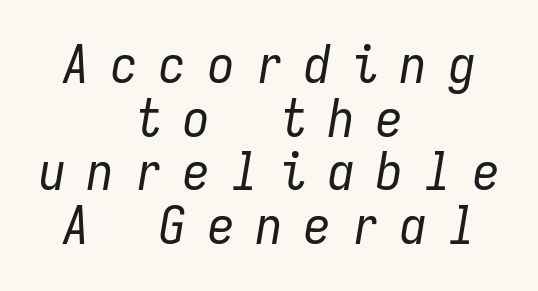
Q: Is the text bold? A: No.
Q: Is the text italic (slanted)? A: Yes, it leans right by about 9 degrees.
Q: Is the text underlined? A: No.
Q: How is the paragraph aligned? A: Centered.
Q: Is the spacing between letters normal or unusually wide? A: Unusually wide.
Q: Is the spacing between lines tight, normal or loose? A: Tight.
Q: Width (condensed, normal, or wide)? A: Condensed.
Q: Stroke contrast? A: Low.
Q: x-height? A: Medium.
Q: Monospaced? A: Yes.
